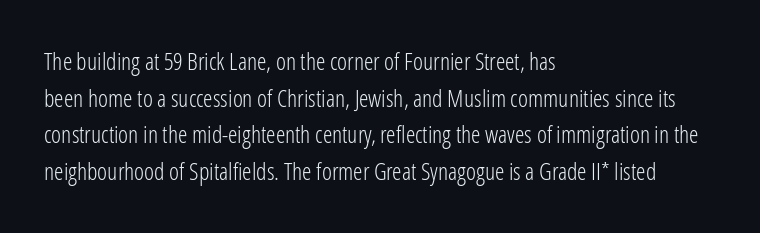
{"italic": "no", "bold": "no", "underline": "no", "align": "left", "line_spacing": "normal", "line_spacing_ratio": 1.53, "letter_spacing": "normal", "letter_spacing_em": 0.0, "glyph_px": 24}
